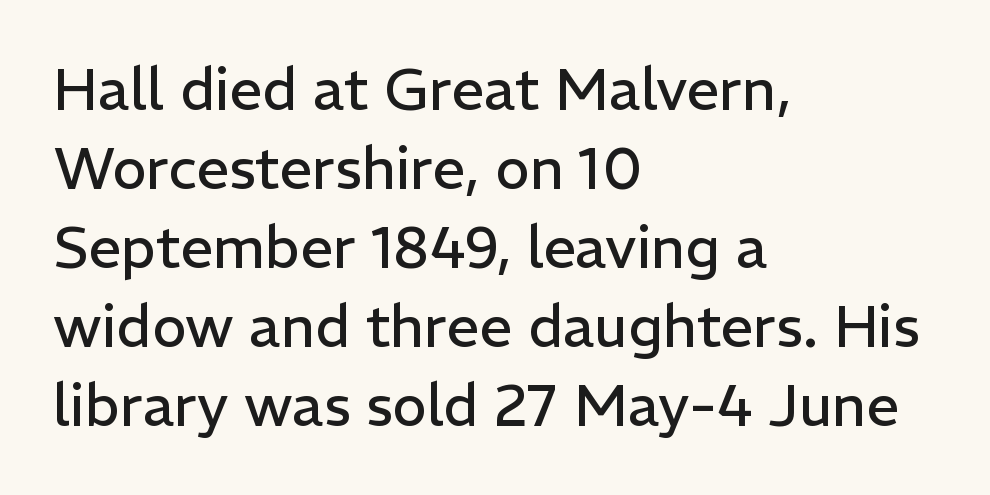
Q: Is the text bold? A: No.
Q: Is the text italic (slanted)? A: No, it is upright.
Q: Is the typeface a serif or a sans-serif typeface? A: Sans-serif.
Q: Is the text underlined? A: No.
Q: How is the paragraph aligned? A: Left-aligned.
Q: Is the spacing between letters normal or unusually wide? A: Normal.
Q: Is the spacing between lines tight, normal or loose? A: Normal.
Q: Width (condensed, normal, or wide)? A: Normal.
Q: Stroke contrast? A: Low.
Q: x-height? A: Medium.
Q: Monospaced? A: No.
